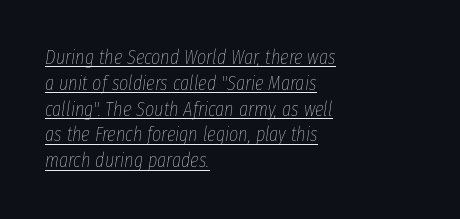
The image shows 20 px text type, italic (leaning right); set left-aligned, normal line spacing (1.29x), normal letter spacing, underlined.
